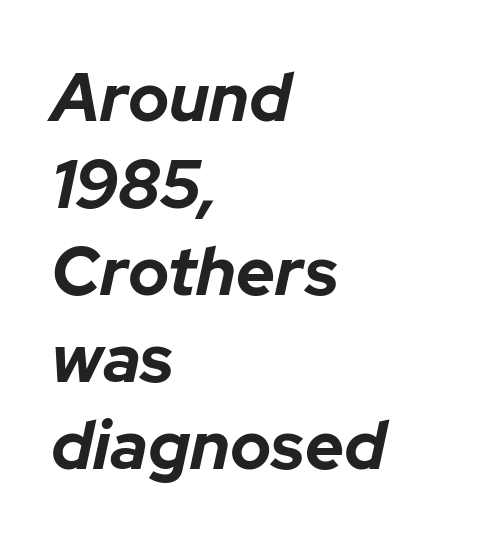
Q: Is the text bold? A: Yes.
Q: Is the text italic (slanted)? A: Yes, it leans right by about 12 degrees.
Q: Is the text underlined? A: No.
Q: How is the paragraph aligned? A: Left-aligned.
Q: Is the spacing between letters normal or unusually wide? A: Normal.
Q: Is the spacing between lines tight, normal or loose? A: Normal.
Q: Width (condensed, normal, or wide)? A: Normal.
Q: Stroke contrast? A: Low.
Q: x-height? A: Medium.
Q: Monospaced? A: No.
